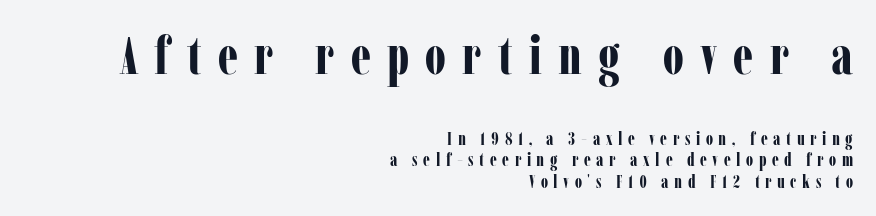
{"serif": "yes", "italic": "no", "bold": "yes", "weight": "bold", "width": "condensed", "stroke_contrast": "low", "x_height": "medium", "monospaced": "no", "underline": "no", "align": "right", "line_spacing_ratio": 1.17, "letter_spacing": "wide", "letter_spacing_em": 0.31, "larger_block": "first", "size_ratio": 2.94, "glyph_px": 53}
